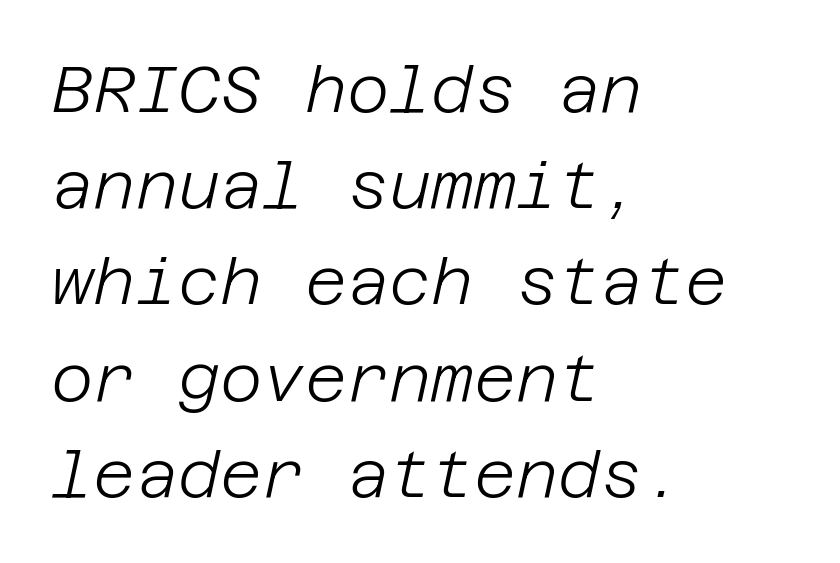
The image shows 65 px light type, italic (leaning right); set left-aligned, normal line spacing (1.48x), normal letter spacing, not underlined; low stroke contrast and a large x-height.
